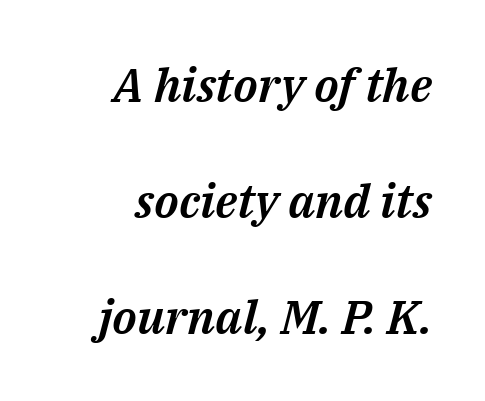
Q: Is the text italic (slanted)? A: Yes, it leans right by about 14 degrees.
Q: Is the text underlined? A: No.
Q: How is the paragraph aligned? A: Right-aligned.
Q: Is the spacing between letters normal or unusually wide? A: Normal.
Q: Is the spacing between lines tight, normal or loose? A: Loose.
Q: Width (condensed, normal, or wide)? A: Normal.
Q: Stroke contrast? A: Medium.
Q: x-height? A: Medium.
Q: Monospaced? A: No.
